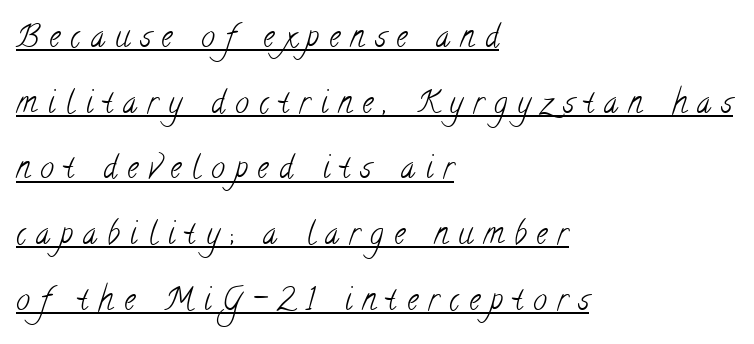
Q: Is the text bold? A: No.
Q: Is the typeface a serif or a sans-serif typeface? A: Serif.
Q: Is the text underlined? A: Yes.
Q: How is the paragraph aligned? A: Left-aligned.
Q: Is the spacing between letters normal or unusually wide? A: Unusually wide.
Q: Is the spacing between lines tight, normal or loose? A: Loose.
Q: Width (condensed, normal, or wide)? A: Condensed.
Q: Stroke contrast? A: Low.
Q: x-height? A: Small.
Q: Monospaced? A: No.
